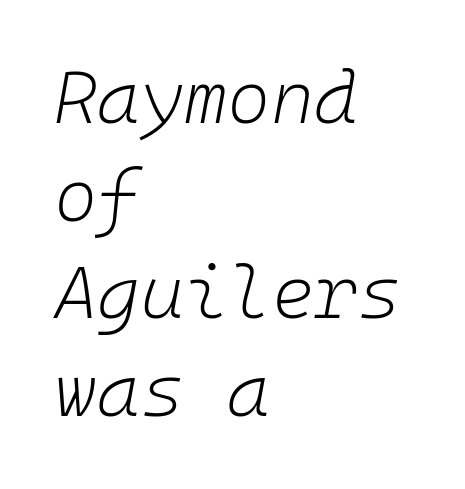
The image shows 74 px light type, italic (leaning right), monospaced; set left-aligned, normal line spacing (1.32x), normal letter spacing, not underlined; low stroke contrast and a medium x-height.
